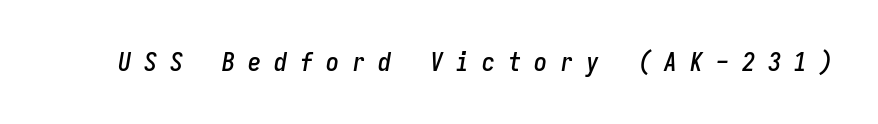
The image shows 26 px text type, italic (leaning right); set unusually wide letter spacing (+0.5 em), not underlined.
